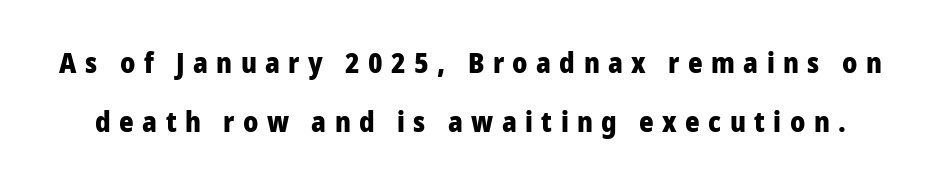
{"serif": "no", "italic": "no", "bold": "yes", "weight": "heavy", "width": "normal", "stroke_contrast": "low", "x_height": "medium", "monospaced": "no", "underline": "no", "line_spacing": "loose", "line_spacing_ratio": 2.09, "letter_spacing": "wide", "letter_spacing_em": 0.3, "glyph_px": 28}
